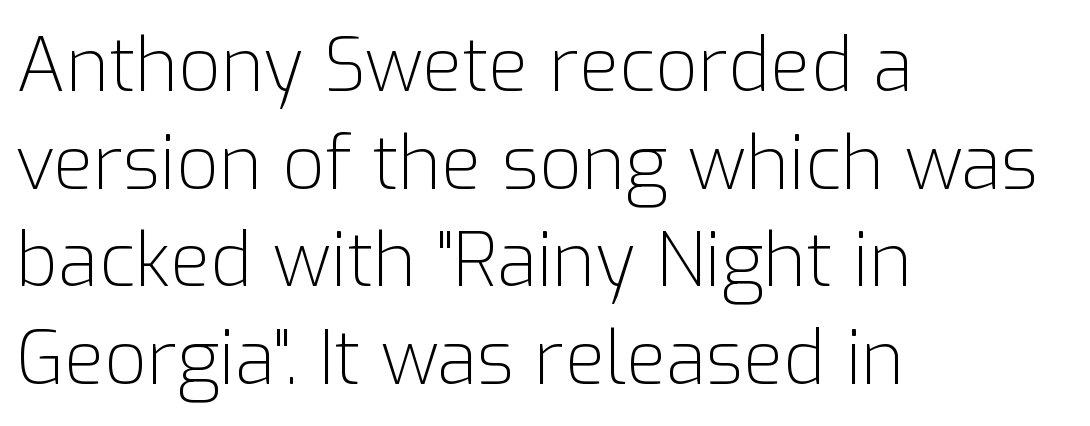
{"serif": "no", "italic": "no", "bold": "no", "weight": "light", "width": "normal", "stroke_contrast": "low", "x_height": "medium", "monospaced": "no", "underline": "no", "align": "left", "line_spacing": "normal", "line_spacing_ratio": 1.32, "letter_spacing": "normal", "letter_spacing_em": 0.0, "glyph_px": 74}
